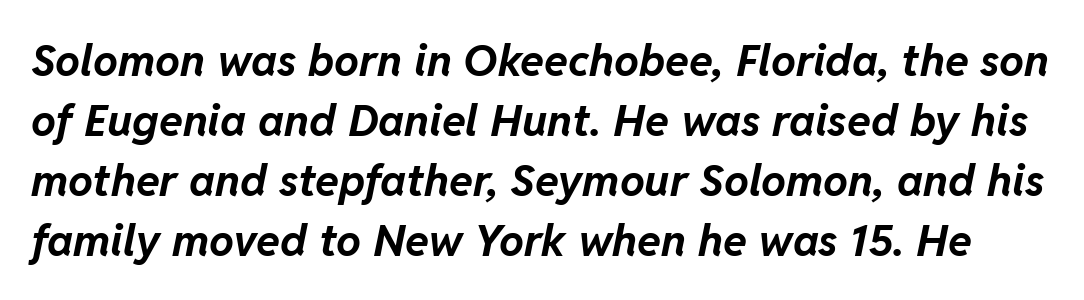
{"italic": "yes", "lean": "right", "slant_degrees": 11, "bold": "yes", "weight": "bold", "width": "normal", "stroke_contrast": "low", "x_height": "medium", "monospaced": "no", "underline": "no", "line_spacing": "normal", "line_spacing_ratio": 1.36, "letter_spacing": "normal", "letter_spacing_em": 0.0, "glyph_px": 44}
